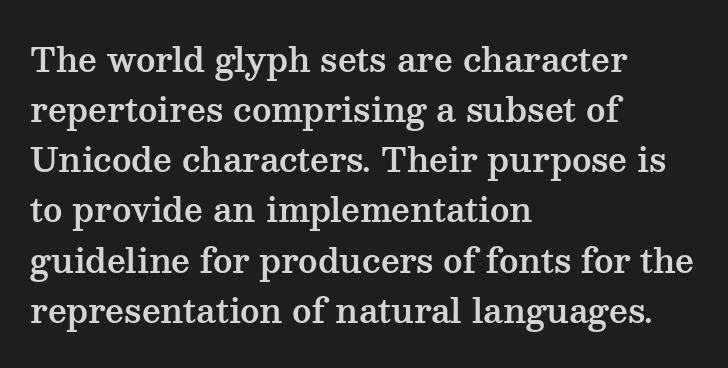
The image shows 33 px wide serif type, upright; set left-aligned, normal line spacing (1.52x), normal letter spacing, not underlined; medium stroke contrast and a medium x-height.
